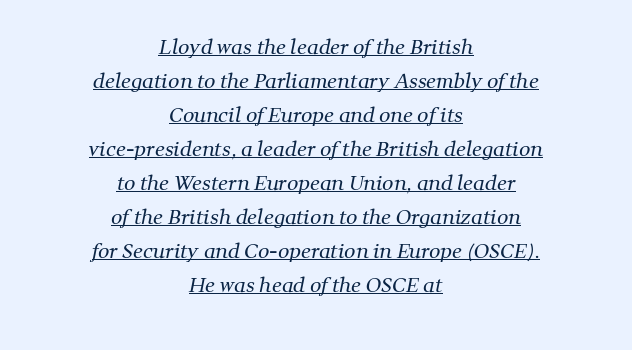
Students, observe the line beneath the letters — that is underlining. No heavy texture on the line: the type isn't bold. Look at the tracking — it's just the regular setting, nothing added. The leading is moderate, giving the passage an even texture. Each line is balanced around a shared central axis.
